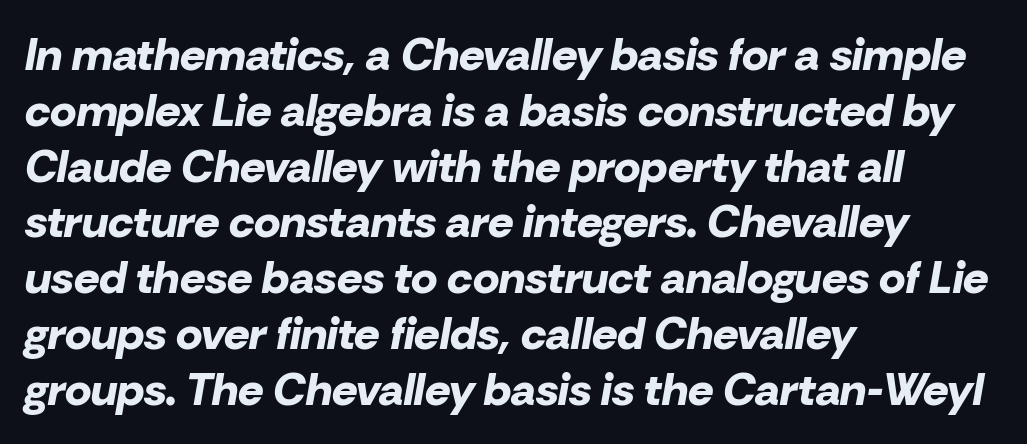
These lines are set flush left with a ragged right edge. Inter-character spacing is left at the font's built-in metrics. Spacing verdict: proportional, widths tailored to each character. You can tell it's italic because the verticals aren't actually vertical. Underlining? Definitely not there.
